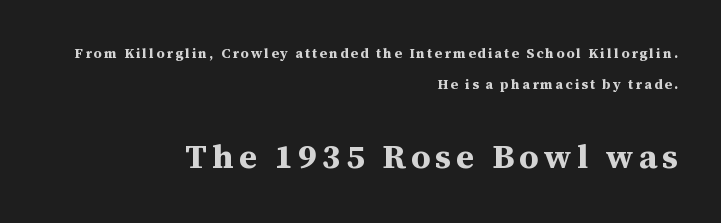
{"serif": "yes", "italic": "no", "bold": "yes", "weight": "bold", "width": "normal", "stroke_contrast": "medium", "x_height": "medium", "monospaced": "no", "underline": "no", "align": "right", "line_spacing": "loose", "line_spacing_ratio": 2.2, "larger_block": "second", "size_ratio": 2.43, "glyph_px": 34}
